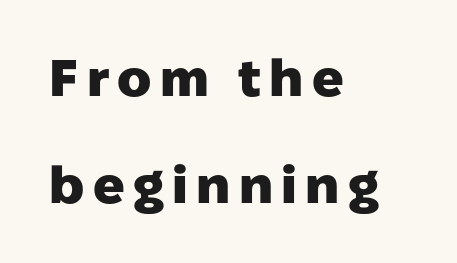
Q: Is the text bold? A: Yes.
Q: Is the text italic (slanted)? A: No, it is upright.
Q: Is the typeface a serif or a sans-serif typeface? A: Sans-serif.
Q: Is the text underlined? A: No.
Q: How is the paragraph aligned? A: Left-aligned.
Q: Is the spacing between lines tight, normal or loose? A: Loose.
Q: Width (condensed, normal, or wide)? A: Normal.
Q: Stroke contrast? A: Low.
Q: x-height? A: Medium.
Q: Monospaced? A: No.
